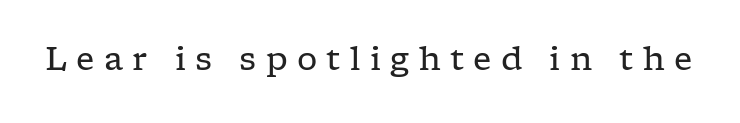
{"serif": "yes", "italic": "no", "bold": "no", "weight": "regular", "width": "wide", "stroke_contrast": "low", "x_height": "medium", "monospaced": "no", "underline": "no", "letter_spacing": "wide", "letter_spacing_em": 0.29, "glyph_px": 32}
